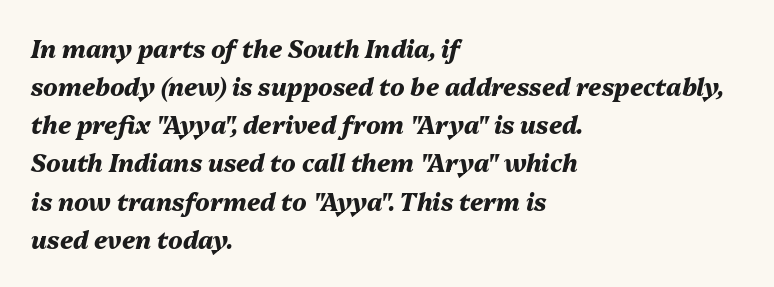
{"italic": "yes", "lean": "right", "slant_degrees": 13, "bold": "yes", "underline": "no", "align": "left", "line_spacing": "normal", "line_spacing_ratio": 1.59, "letter_spacing": "normal", "letter_spacing_em": 0.0, "glyph_px": 24}
